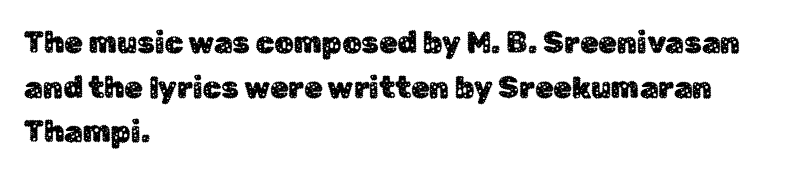
Q: Is the text italic (slanted)? A: No, it is upright.
Q: Is the typeface a serif or a sans-serif typeface? A: Sans-serif.
Q: Is the text underlined? A: No.
Q: How is the paragraph aligned? A: Left-aligned.
Q: Is the spacing between letters normal or unusually wide? A: Normal.
Q: Is the spacing between lines tight, normal or loose? A: Normal.
Q: Width (condensed, normal, or wide)? A: Normal.
Q: Stroke contrast? A: Low.
Q: x-height? A: Medium.
Q: Monospaced? A: No.
